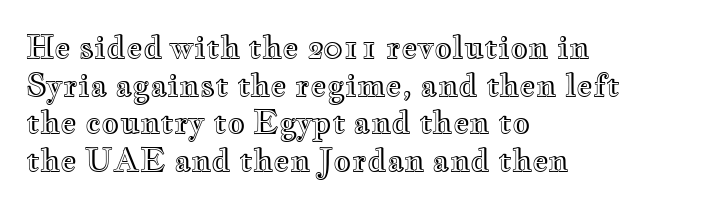
{"italic": "no", "width": "wide", "x_height": "small", "monospaced": "no", "underline": "no", "align": "left", "line_spacing_ratio": 1.21, "letter_spacing": "normal", "letter_spacing_em": 0.0, "glyph_px": 31}
